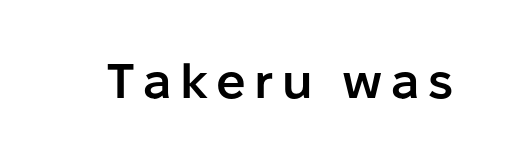
Q: Is the text bold? A: Semi-bold.
Q: Is the text italic (slanted)? A: No, it is upright.
Q: Is the typeface a serif or a sans-serif typeface? A: Sans-serif.
Q: Is the text underlined? A: No.
Q: Width (condensed, normal, or wide)? A: Normal.
Q: Stroke contrast? A: Low.
Q: x-height? A: Medium.
Q: Monospaced? A: No.
